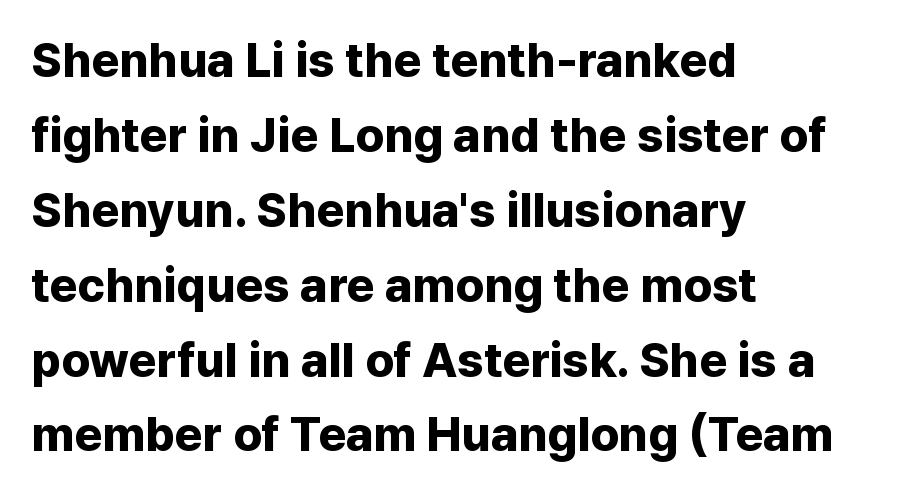
{"serif": "no", "italic": "no", "bold": "yes", "weight": "bold", "width": "normal", "stroke_contrast": "low", "x_height": "medium", "monospaced": "no", "underline": "no", "align": "left", "line_spacing": "normal", "line_spacing_ratio": 1.56, "letter_spacing": "normal", "letter_spacing_em": 0.0, "glyph_px": 48}
